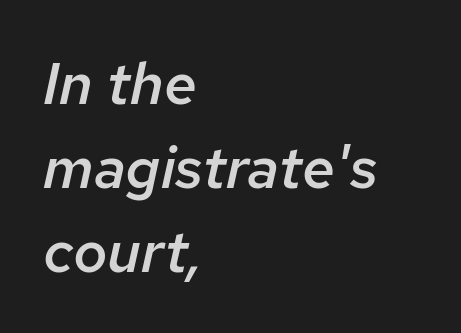
The image shows 59 px semibold type, italic (leaning right); set left-aligned, normal line spacing (1.42x), normal letter spacing, not underlined; low stroke contrast and a medium x-height.
